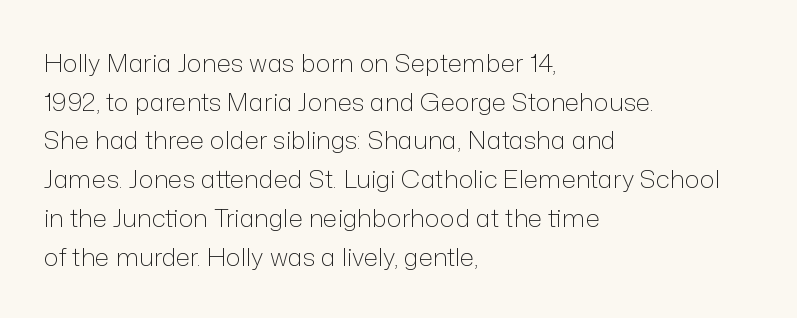
Notice how descenders clear the ascenders below comfortably — that's standard leading. Posture: vertical. Letter spacing: default. This rendering uses left alignment, leaving the right contour irregular.
